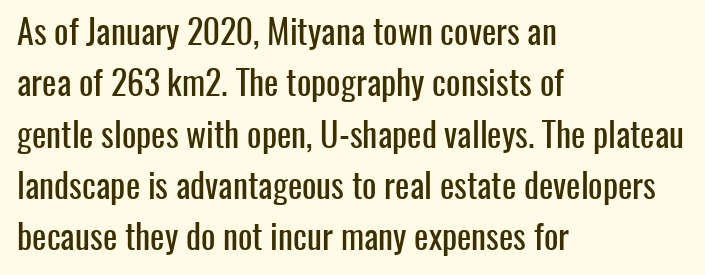
The image shows 34 px condensed sans-serif type, upright; set left-aligned, normal line spacing (1.51x), normal letter spacing, not underlined; low stroke contrast and a medium x-height.
